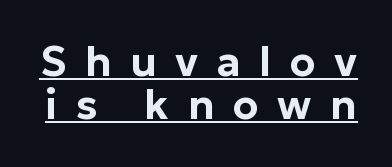
Q: Is the text italic (slanted)? A: No, it is upright.
Q: Is the typeface a serif or a sans-serif typeface? A: Sans-serif.
Q: Is the text underlined? A: Yes.
Q: Is the spacing between letters normal or unusually wide? A: Unusually wide.
Q: Is the spacing between lines tight, normal or loose? A: Tight.
Q: Width (condensed, normal, or wide)? A: Normal.
Q: Stroke contrast? A: Low.
Q: x-height? A: Medium.
Q: Monospaced? A: No.
